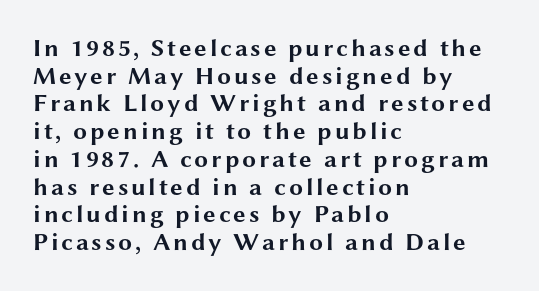
Q: Is the text bold? A: Yes.
Q: Is the text italic (slanted)? A: No, it is upright.
Q: Is the text underlined? A: No.
Q: How is the paragraph aligned? A: Left-aligned.
Q: Is the spacing between lines tight, normal or loose? A: Tight.
